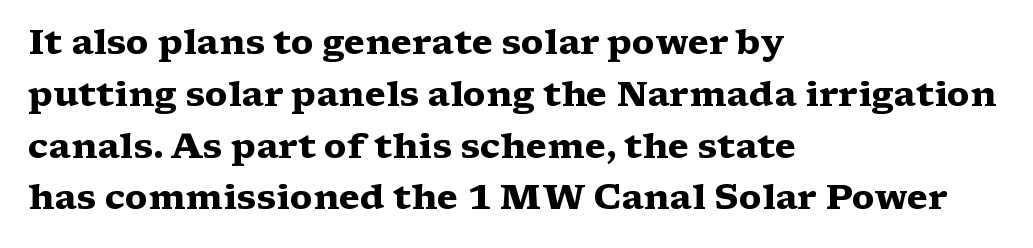
Characters remain perfectly vertical along every line. These lines are set flush left with a ragged right edge. The passage shown is typeset with a serif family. Every letter is thick-stroked: bold, no question.
